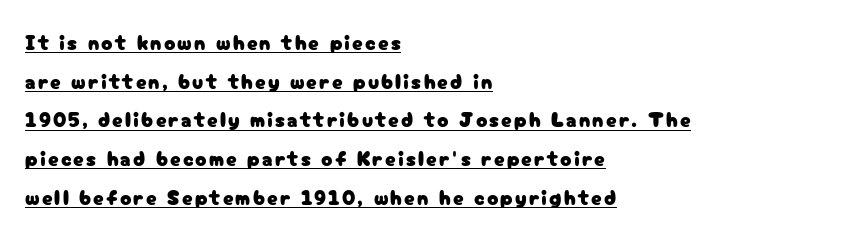
{"italic": "no", "underline": "yes", "align": "left", "line_spacing_ratio": 1.84, "glyph_px": 21}
